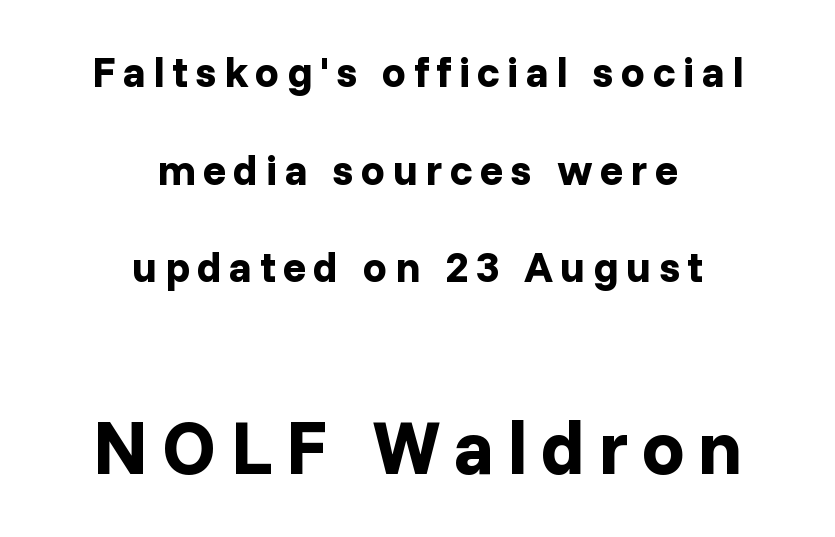
The image shows 76 px bold sans-serif type, upright; set centered, loose line spacing (2.27x), not underlined; the second (bottom) block is 1.77x larger; low stroke contrast and a medium x-height.
